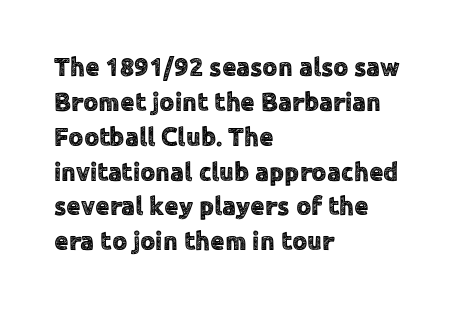
The image shows 26 px text type, upright; set left-aligned, normal line spacing (1.34x), normal letter spacing, not underlined.
